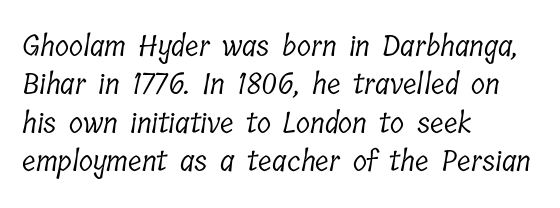
{"serif": "yes", "bold": "no", "weight": "light", "width": "condensed", "stroke_contrast": "low", "x_height": "medium", "monospaced": "no", "underline": "no", "align": "left", "line_spacing": "normal", "line_spacing_ratio": 1.32, "letter_spacing": "normal", "letter_spacing_em": 0.0, "glyph_px": 29}
